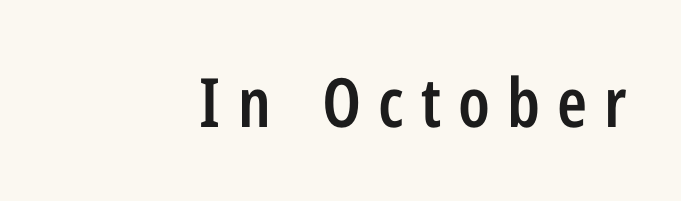
Q: Is the text bold? A: Semi-bold.
Q: Is the text italic (slanted)? A: No, it is upright.
Q: Is the typeface a serif or a sans-serif typeface? A: Sans-serif.
Q: Is the text underlined? A: No.
Q: How is the paragraph aligned? A: Right-aligned.
Q: Is the spacing between letters normal or unusually wide? A: Unusually wide.
Q: Width (condensed, normal, or wide)? A: Condensed.
Q: Stroke contrast? A: Low.
Q: x-height? A: Medium.
Q: Monospaced? A: No.
